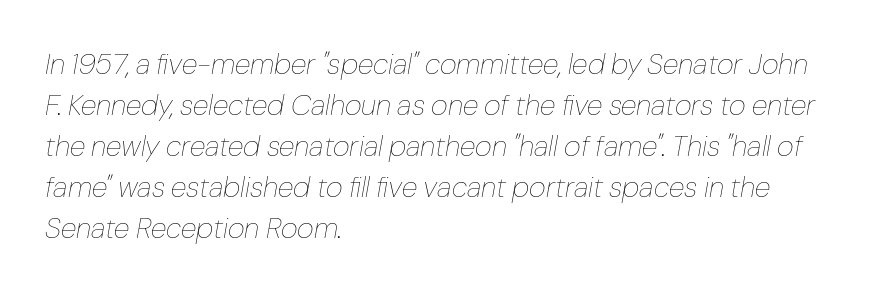
Q: Is the text bold? A: No.
Q: Is the text italic (slanted)? A: Yes, it leans right by about 10 degrees.
Q: Is the text underlined? A: No.
Q: How is the paragraph aligned? A: Left-aligned.
Q: Is the spacing between letters normal or unusually wide? A: Normal.
Q: Is the spacing between lines tight, normal or loose? A: Normal.
Q: Width (condensed, normal, or wide)? A: Normal.
Q: Stroke contrast? A: Low.
Q: x-height? A: Medium.
Q: Monospaced? A: No.
